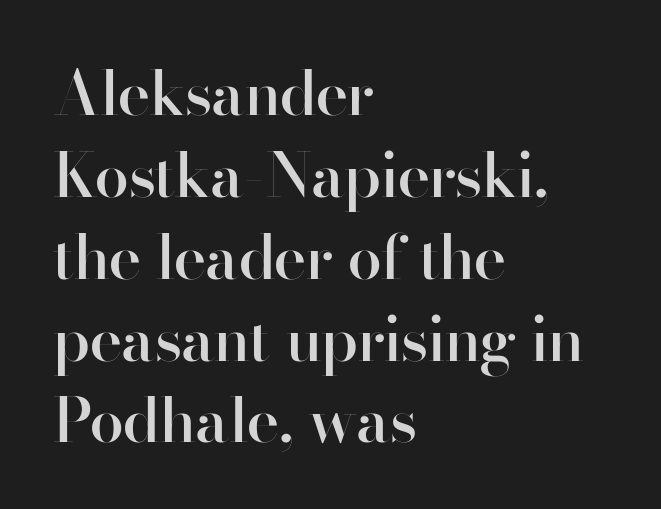
{"serif": "no", "italic": "no", "bold": "semi", "weight": "semibold", "width": "normal", "stroke_contrast": "high", "x_height": "small", "monospaced": "no", "underline": "no", "align": "left", "line_spacing": "normal", "line_spacing_ratio": 1.32, "letter_spacing": "normal", "letter_spacing_em": 0.0, "glyph_px": 62}
